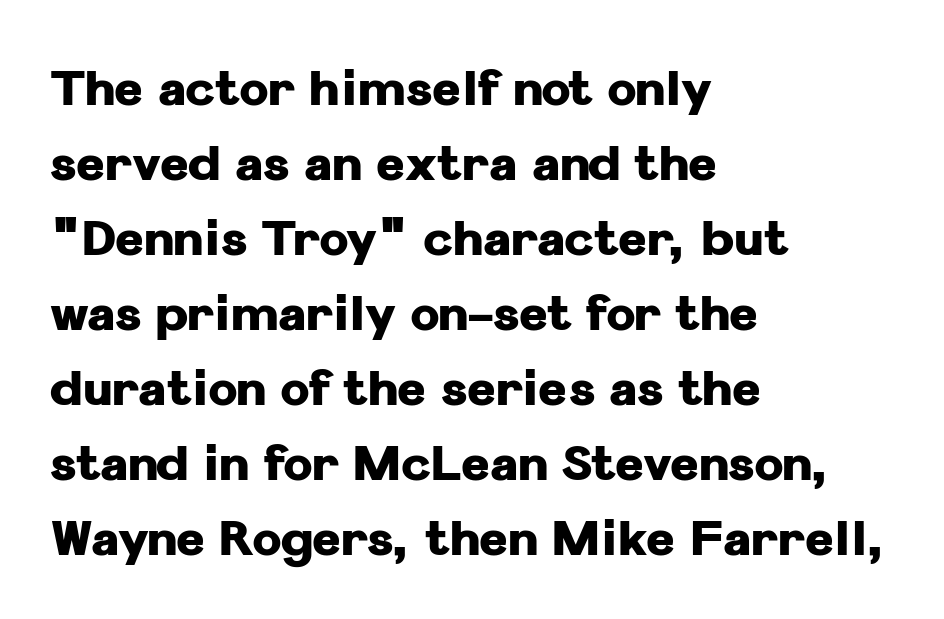
I'd describe the lettering as bold — thick and assertive. A roman cut, with each character standing at attention. Horizontal bands of white between lines are of average thickness. Glance below the letters and you will spot only blank space.
